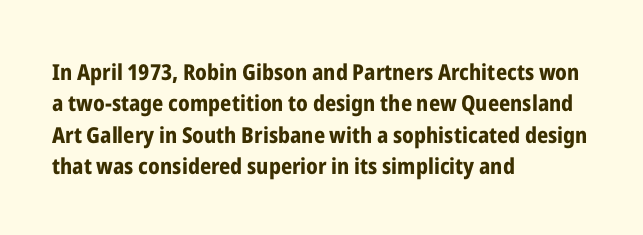
The vertical gap from one line to the next is medium. Bold? Absolutely — the strokes are thick and heavy. Plain, unruled lines of type. The ragged edge is on the right, which tells us the setting is flush left.
